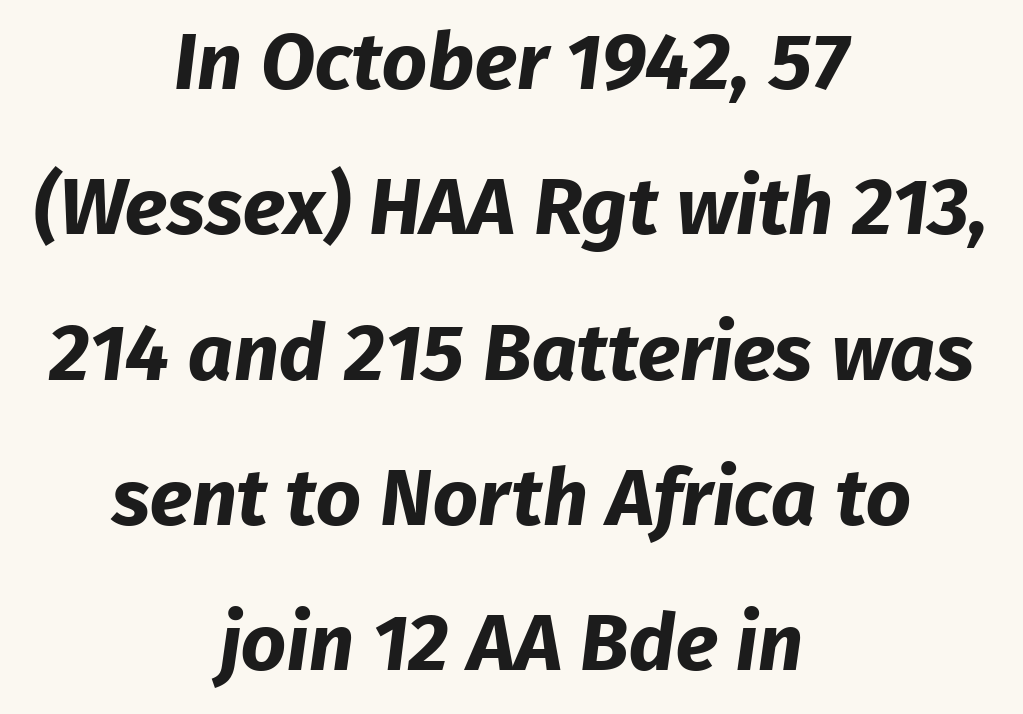
{"serif": "no", "bold": "yes", "weight": "bold", "width": "normal", "stroke_contrast": "low", "x_height": "medium", "monospaced": "no", "underline": "no", "align": "center", "line_spacing_ratio": 1.84, "letter_spacing": "normal", "letter_spacing_em": 0.0, "glyph_px": 79}
